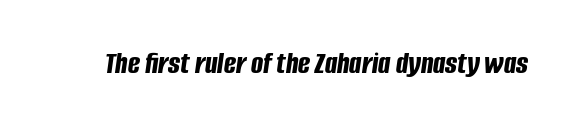
Slanted lettering throughout. These lines carry a lot of weight — the face is fully bold. Tracking value appears to be zero — textbook default spacing. Only glyphs here, with clear space below each row. Note the varied advance widths — an 'i' is clearly narrower than an 'm'.
